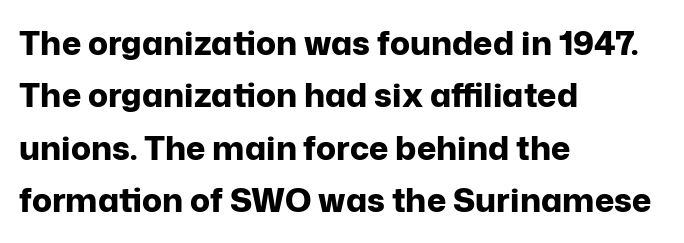
The image shows 33 px bold sans-serif type, upright; set left-aligned, normal line spacing (1.59x), normal letter spacing, not underlined; low stroke contrast and a medium x-height.
